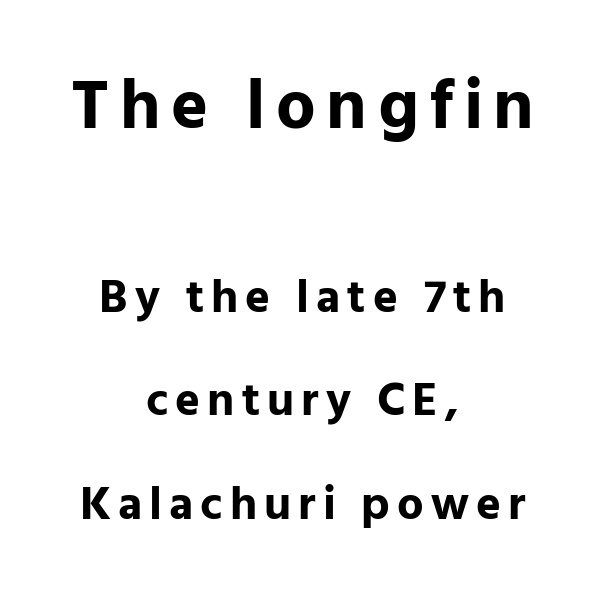
{"serif": "no", "italic": "no", "bold": "yes", "weight": "bold", "width": "normal", "stroke_contrast": "low", "x_height": "medium", "monospaced": "no", "underline": "no", "align": "center", "line_spacing": "loose", "line_spacing_ratio": 2.2, "larger_block": "first", "size_ratio": 1.49, "glyph_px": 70}
